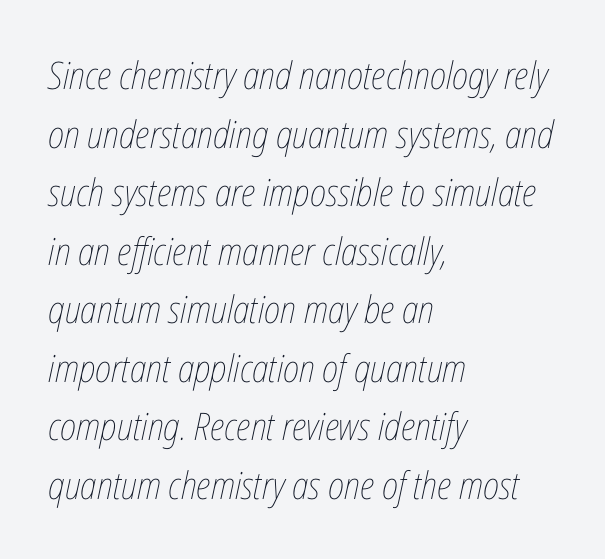
{"italic": "yes", "lean": "right", "slant_degrees": 12, "bold": "no", "weight": "thin", "width": "condensed", "stroke_contrast": "low", "x_height": "medium", "monospaced": "no", "underline": "no", "align": "left", "line_spacing": "normal", "line_spacing_ratio": 1.54, "letter_spacing": "normal", "letter_spacing_em": 0.0, "glyph_px": 38}
